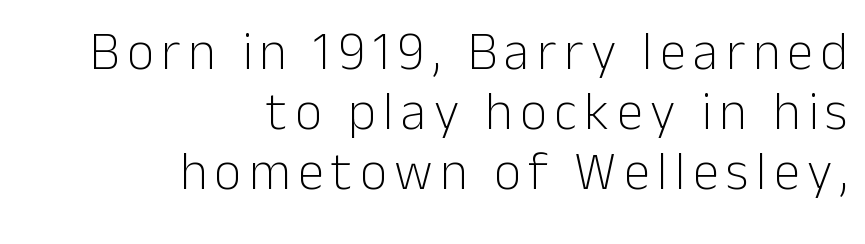
The rag falls on the left side of this text block. Letterform terminals end flat and unadorned throughout the passage. Has an underline been added? It has not. Is this a heavy cut? Hardly; it is regular or lighter. These lines are rendered in a variable-pitch font.
